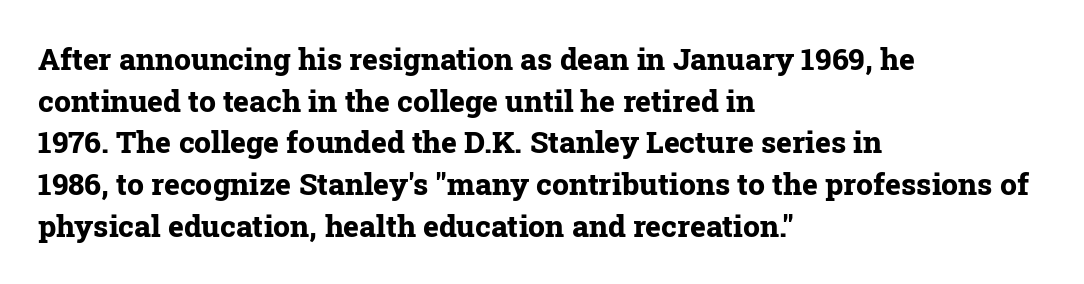
Is the letter spacing exaggerated? No — it looks like the ordinary default. Does the lettering tilt? It doesn't — this is upright. The face used here is seriffed, in the tradition of book romans. Spacing verdict: proportional, widths tailored to each character. Look at the stroke-to-counter ratio: heavy, a bold.
